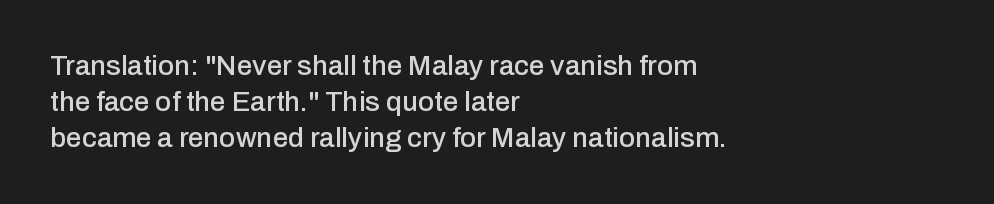
The image shows 28 px sans-serif type, upright; set left-aligned, normal line spacing (1.29x), normal letter spacing, not underlined; low stroke contrast and a medium x-height.
